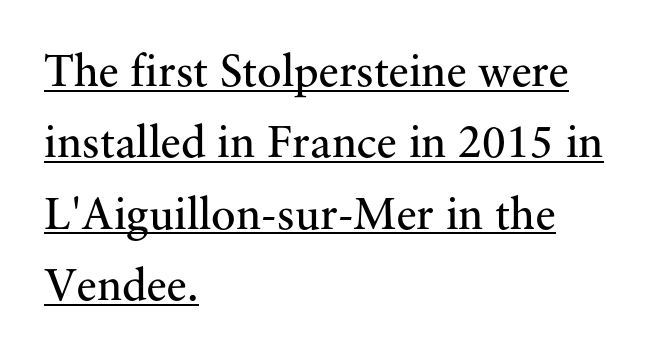
The block of text has a typical density, with ordinary space between rows. Here the glyphs are tracked normally, forming tight word shapes. The typography opts for an upright posture over an oblique one. The strokes carry an ordinary text weight at most.
